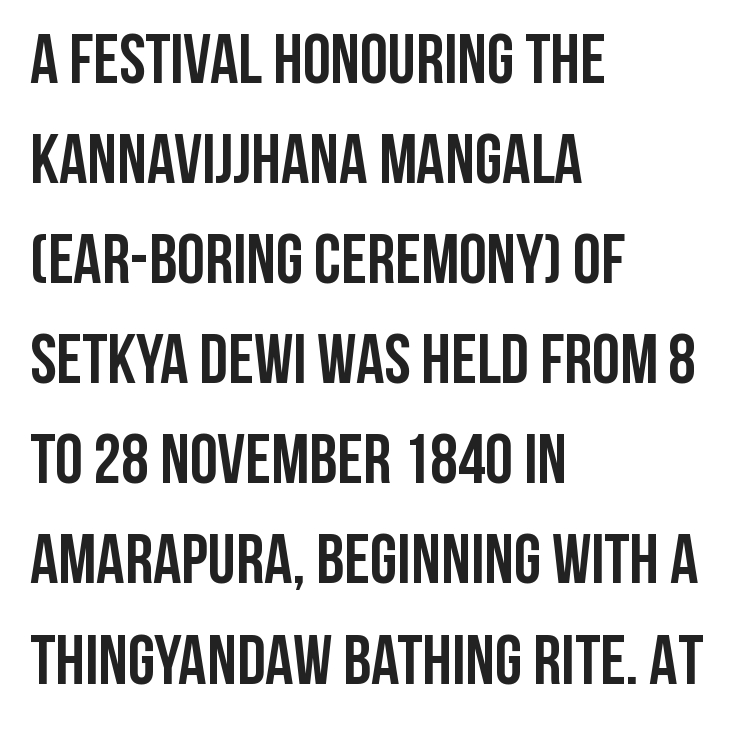
{"serif": "no", "italic": "no", "bold": "yes", "weight": "semibold", "width": "condensed", "stroke_contrast": "low", "x_height": "large", "monospaced": "no", "underline": "no", "align": "left", "line_spacing": "normal", "line_spacing_ratio": 1.43, "letter_spacing": "normal", "letter_spacing_em": 0.0, "glyph_px": 70}
